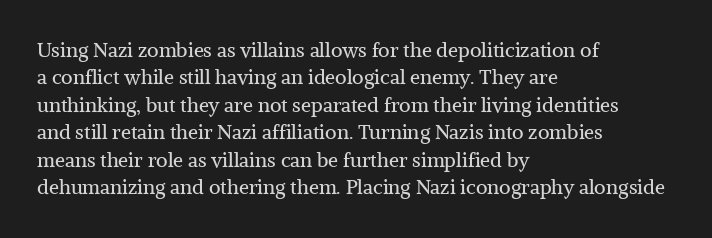
The image shows 20 px text type, upright; set left-aligned, normal line spacing (1.37x), normal letter spacing, not underlined.
